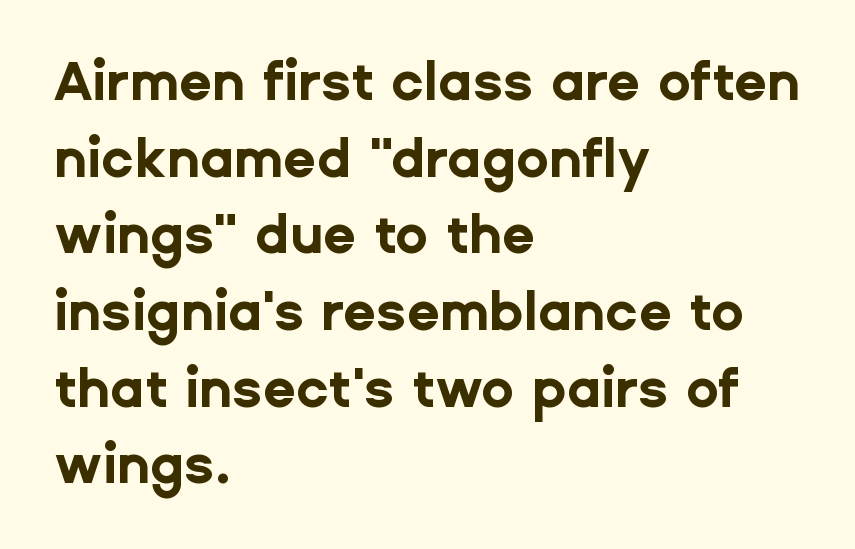
The image shows 54 px bold sans-serif type, upright; set left-aligned, normal line spacing (1.42x), normal letter spacing, not underlined; low stroke contrast and a medium x-height.
